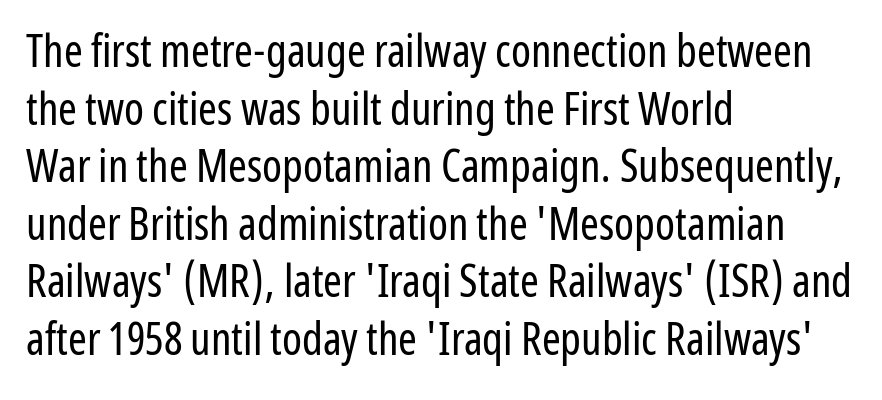
The image shows 45 px regular-weight, condensed sans-serif type, upright; set left-aligned, normal line spacing (1.28x), normal letter spacing, not underlined; low stroke contrast and a medium x-height.
